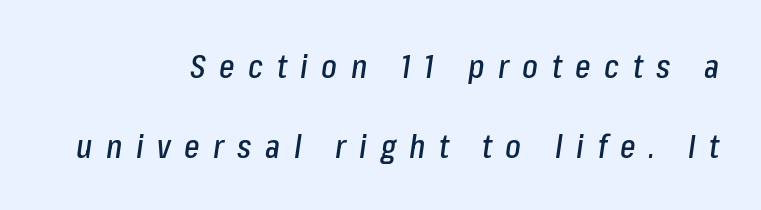
Q: Is the text italic (slanted)? A: Yes, it leans right by about 8 degrees.
Q: Is the text underlined? A: No.
Q: How is the paragraph aligned? A: Right-aligned.
Q: Is the spacing between letters normal or unusually wide? A: Unusually wide.
Q: Is the spacing between lines tight, normal or loose? A: Loose.
Q: Width (condensed, normal, or wide)? A: Condensed.
Q: Stroke contrast? A: Low.
Q: x-height? A: Medium.
Q: Monospaced? A: No.
